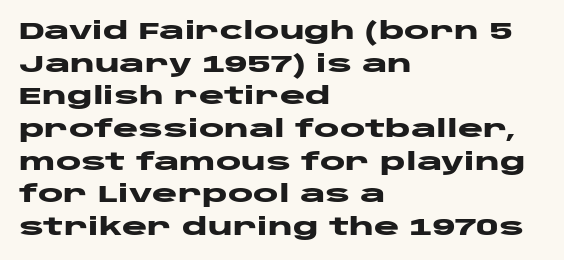
Q: Is the text bold? A: Yes.
Q: Is the text italic (slanted)? A: No, it is upright.
Q: Is the text underlined? A: No.
Q: How is the paragraph aligned? A: Left-aligned.
Q: Is the spacing between letters normal or unusually wide? A: Normal.
Q: Is the spacing between lines tight, normal or loose? A: Normal.
